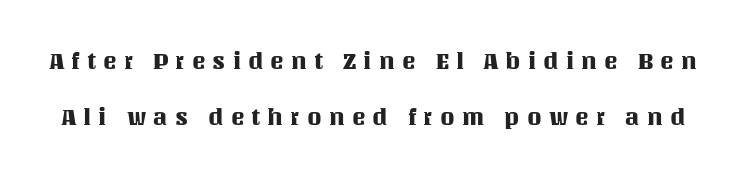
Q: Is the text italic (slanted)? A: No, it is upright.
Q: Is the text underlined? A: No.
Q: Is the spacing between letters normal or unusually wide? A: Unusually wide.
Q: Is the spacing between lines tight, normal or loose? A: Loose.
